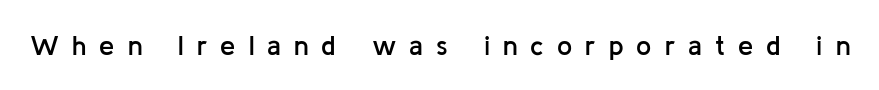
Q: Is the text bold? A: Semi-bold.
Q: Is the text italic (slanted)? A: No, it is upright.
Q: Is the text underlined? A: No.
Q: Is the spacing between letters normal or unusually wide? A: Unusually wide.
